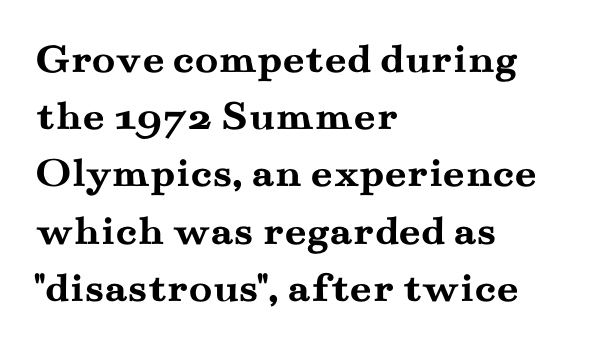
{"serif": "yes", "italic": "no", "bold": "yes", "weight": "semibold", "width": "wide", "stroke_contrast": "medium", "x_height": "small", "monospaced": "no", "underline": "no", "align": "left", "line_spacing": "normal", "line_spacing_ratio": 1.33, "letter_spacing": "normal", "letter_spacing_em": 0.0, "glyph_px": 43}
